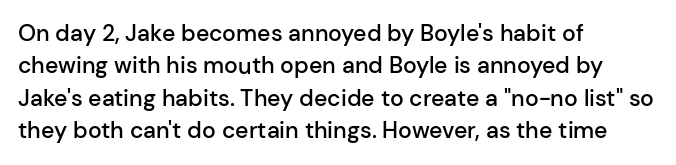
Compared with typical body copy, the letter spacing here is the same. The ragged edge is on the right, which tells us the setting is flush left. The line-height multiplier appears to be the usual default. Is the type bold? Partly — it's a semibold, heavier than regular but not fully bold. Style check: upright.
